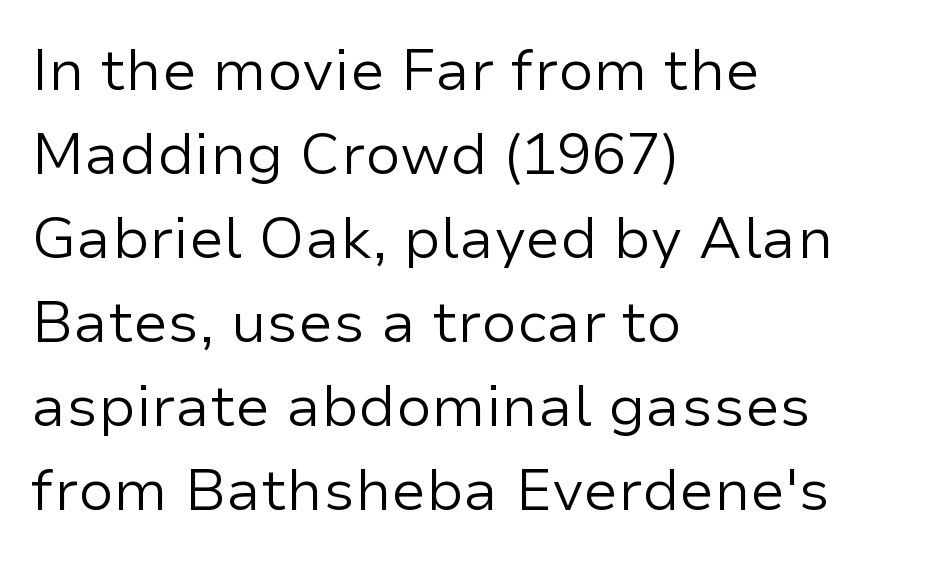
Q: Is the text bold? A: No.
Q: Is the text italic (slanted)? A: No, it is upright.
Q: Is the typeface a serif or a sans-serif typeface? A: Sans-serif.
Q: Is the text underlined? A: No.
Q: How is the paragraph aligned? A: Left-aligned.
Q: Is the spacing between letters normal or unusually wide? A: Normal.
Q: Is the spacing between lines tight, normal or loose? A: Normal.
Q: Width (condensed, normal, or wide)? A: Normal.
Q: Stroke contrast? A: Low.
Q: x-height? A: Medium.
Q: Monospaced? A: No.
